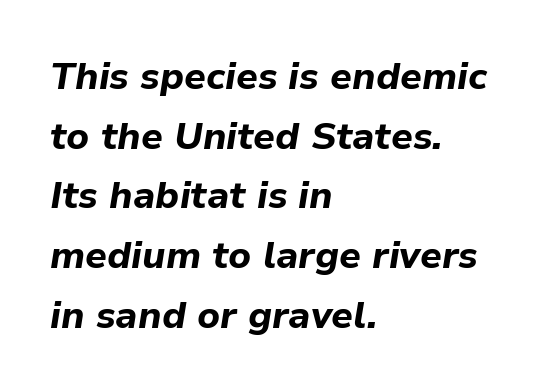
Q: Is the text bold? A: Yes.
Q: Is the text italic (slanted)? A: Yes, it leans right by about 9 degrees.
Q: Is the text underlined? A: No.
Q: How is the paragraph aligned? A: Left-aligned.
Q: Is the spacing between letters normal or unusually wide? A: Normal.
Q: Is the spacing between lines tight, normal or loose? A: Normal.
Q: Width (condensed, normal, or wide)? A: Normal.
Q: Stroke contrast? A: Low.
Q: x-height? A: Medium.
Q: Monospaced? A: No.
